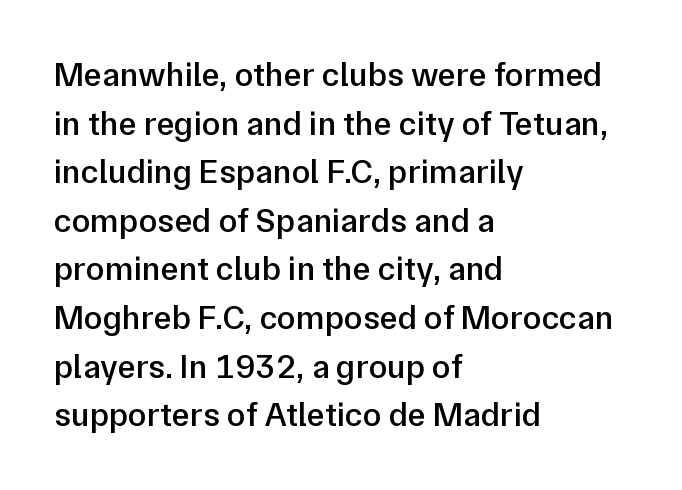
Q: Is the text bold? A: Semi-bold.
Q: Is the text italic (slanted)? A: No, it is upright.
Q: Is the typeface a serif or a sans-serif typeface? A: Sans-serif.
Q: Is the text underlined? A: No.
Q: How is the paragraph aligned? A: Left-aligned.
Q: Is the spacing between letters normal or unusually wide? A: Normal.
Q: Is the spacing between lines tight, normal or loose? A: Normal.
Q: Width (condensed, normal, or wide)? A: Normal.
Q: Stroke contrast? A: Low.
Q: x-height? A: Medium.
Q: Monospaced? A: No.
